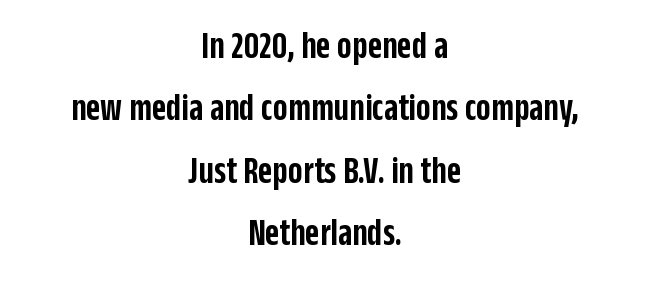
The image shows 39 px semibold, condensed sans-serif type, upright; set centered, normal line spacing (1.6x), normal letter spacing, not underlined; low stroke contrast and a large x-height.
